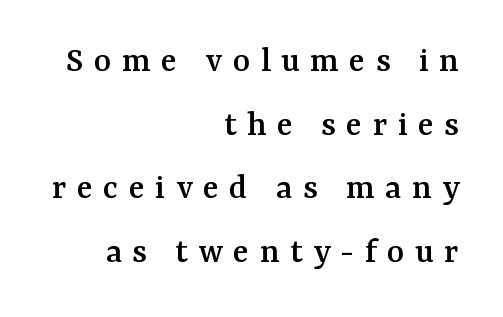
Each word looks stretched out because of the extra space between its letters. Unlike italic type, these characters show no tilt at all. Unlike a clean sans, this face finishes its strokes with serifs. Think of a printed novel: that variable character pitch is what you see here. Plain, unruled lines of type. Teacher's note: observe the even right margin — that is flush-right alignment.
